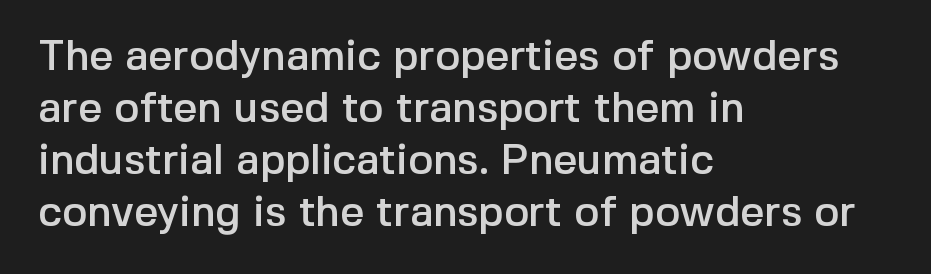
The paragraph has a hard left edge and a soft right edge. Descenders are the only things crossing below the line. Short note: letters normally spaced. This is sans-serif lettering, the kind often seen on screens and signage.
